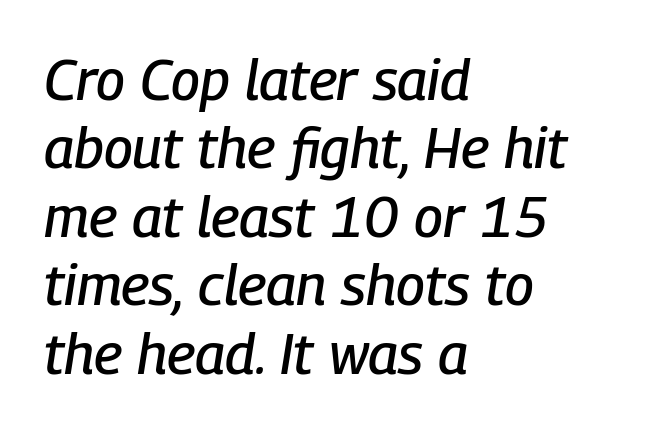
The image shows 57 px condensed type, italic (leaning right); set left-aligned, line spacing 1.2x, normal letter spacing, not underlined; low stroke contrast and a medium x-height.
